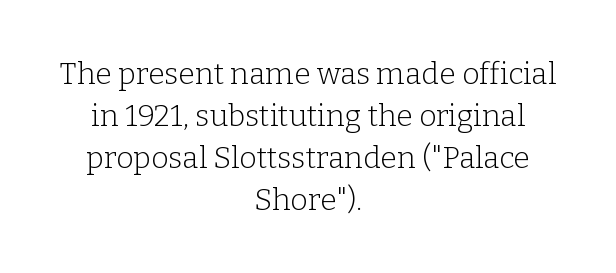
Letters rest on an invisible, unmarked baseline. The leading is moderate, giving the passage an even texture. Type style note: has serifs. Character widths vary here, with narrow letters taking less room than wide ones.
